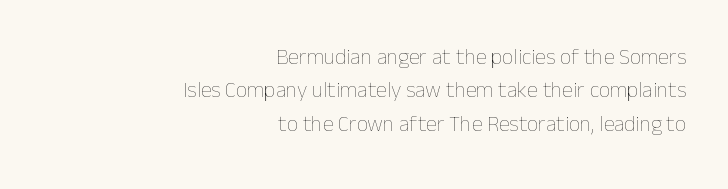
Q: Is the text bold? A: No.
Q: Is the text italic (slanted)? A: No, it is upright.
Q: Is the text underlined? A: No.
Q: How is the paragraph aligned? A: Right-aligned.
Q: Is the spacing between letters normal or unusually wide? A: Normal.
Q: Is the spacing between lines tight, normal or loose? A: Normal.
